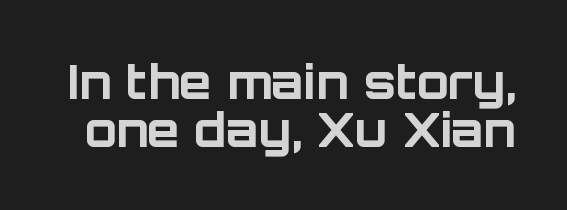
The image shows 47 px bold sans-serif type, upright; set tight line spacing (1.02x), normal letter spacing, not underlined; low stroke contrast and a large x-height.
